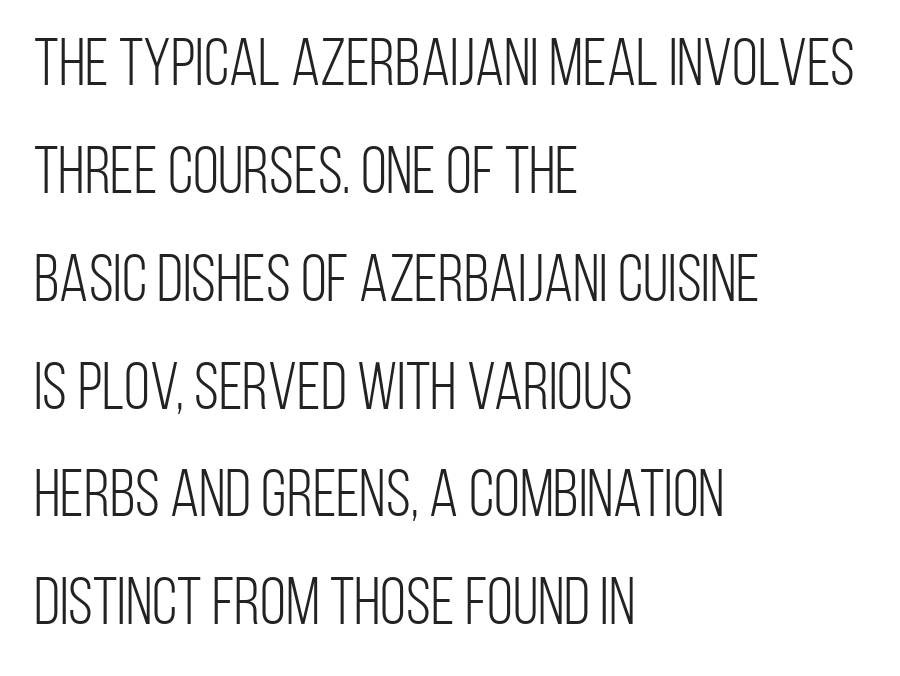
Q: Is the text bold? A: No.
Q: Is the text italic (slanted)? A: No, it is upright.
Q: Is the typeface a serif or a sans-serif typeface? A: Sans-serif.
Q: Is the text underlined? A: No.
Q: How is the paragraph aligned? A: Left-aligned.
Q: Is the spacing between letters normal or unusually wide? A: Normal.
Q: Is the spacing between lines tight, normal or loose? A: Normal.
Q: Width (condensed, normal, or wide)? A: Condensed.
Q: Stroke contrast? A: Low.
Q: x-height? A: Large.
Q: Monospaced? A: No.
